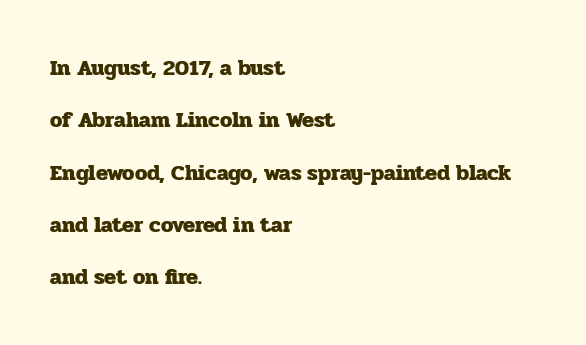
These lines keep a tight, regular rhythm from letter to letter. The compositor pushed each line to the left boundary. The words here are not underlined. The strokes are fattened all the way to bold. Style check: upright.
